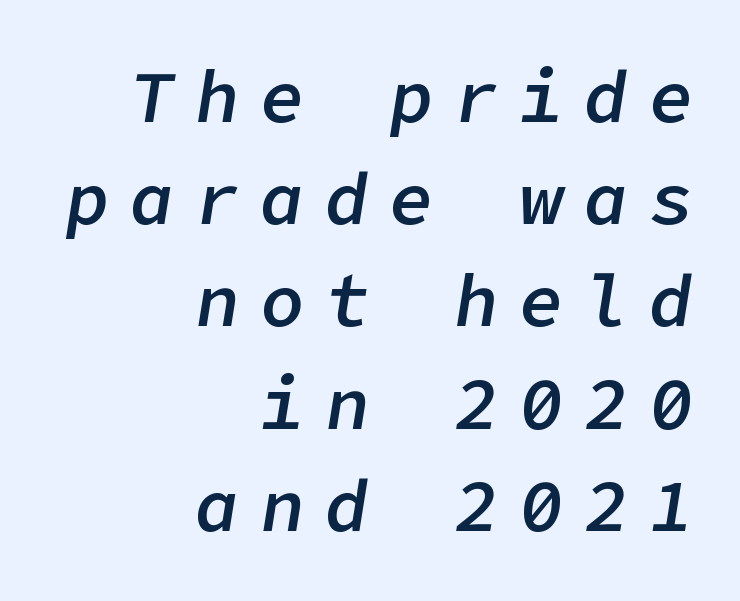
{"italic": "yes", "lean": "right", "slant_degrees": 9, "bold": "semi", "weight": "semibold", "width": "normal", "stroke_contrast": "low", "x_height": "medium", "underline": "no", "align": "right", "line_spacing": "normal", "line_spacing_ratio": 1.4, "letter_spacing": "wide", "letter_spacing_em": 0.29, "glyph_px": 73}
